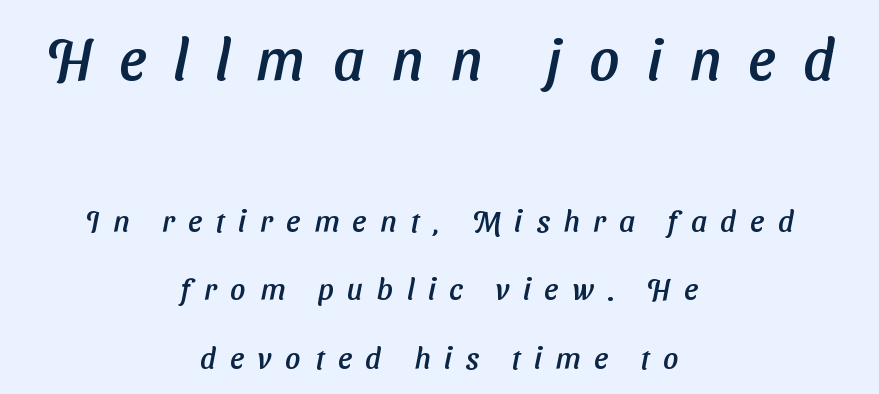
{"serif": "no", "width": "normal", "stroke_contrast": "low", "x_height": "medium", "monospaced": "no", "underline": "no", "align": "center", "line_spacing": "loose", "line_spacing_ratio": 2.28, "letter_spacing": "wide", "letter_spacing_em": 0.46, "larger_block": "first", "size_ratio": 1.97, "glyph_px": 59}
